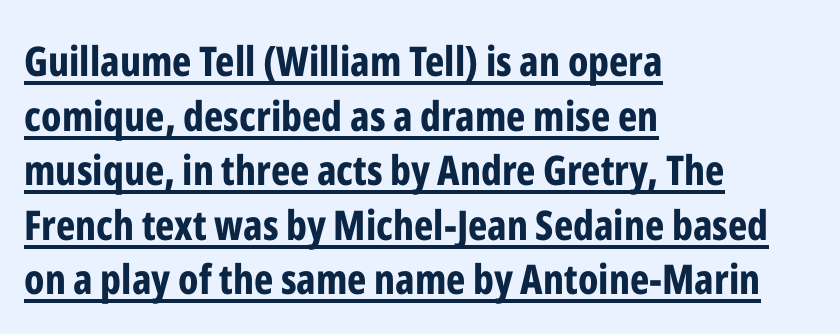
{"serif": "no", "italic": "no", "bold": "yes", "weight": "bold", "width": "condensed", "stroke_contrast": "low", "x_height": "medium", "monospaced": "no", "underline": "yes", "align": "left", "line_spacing": "normal", "line_spacing_ratio": 1.33, "letter_spacing": "normal", "letter_spacing_em": 0.0, "glyph_px": 41}
